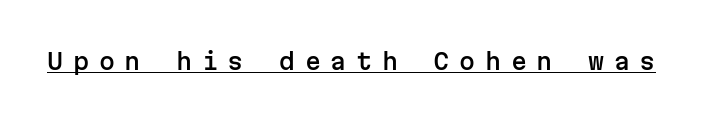
The image shows 23 px text type, upright; set unusually wide letter spacing (+0.42 em), underlined.
